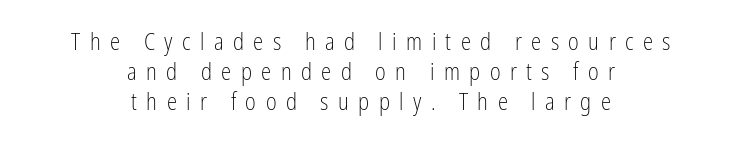
{"italic": "no", "bold": "no", "underline": "no", "align": "center", "line_spacing": "normal", "line_spacing_ratio": 1.3, "letter_spacing": "wide", "letter_spacing_em": 0.41, "glyph_px": 23}
